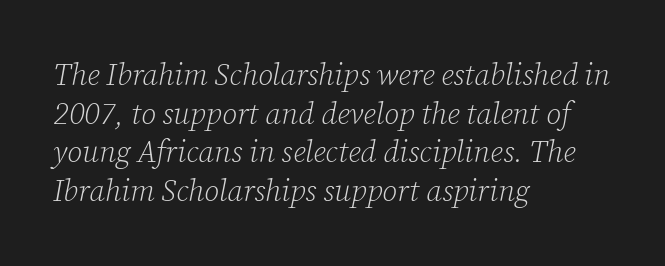
Q: Is the text bold? A: No.
Q: Is the text italic (slanted)? A: Yes, it leans right by about 12 degrees.
Q: Is the typeface a serif or a sans-serif typeface? A: Serif.
Q: Is the text underlined? A: No.
Q: How is the paragraph aligned? A: Left-aligned.
Q: Is the spacing between letters normal or unusually wide? A: Normal.
Q: Is the spacing between lines tight, normal or loose? A: Normal.
Q: Width (condensed, normal, or wide)? A: Normal.
Q: Stroke contrast? A: Low.
Q: x-height? A: Medium.
Q: Monospaced? A: No.
